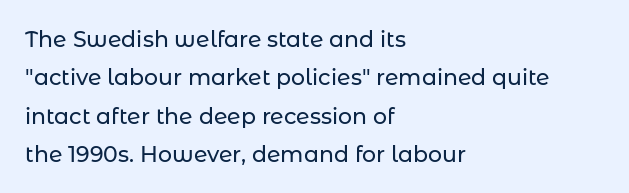
Q: Is the text italic (slanted)? A: No, it is upright.
Q: Is the text underlined? A: No.
Q: How is the paragraph aligned? A: Left-aligned.
Q: Is the spacing between letters normal or unusually wide? A: Normal.
